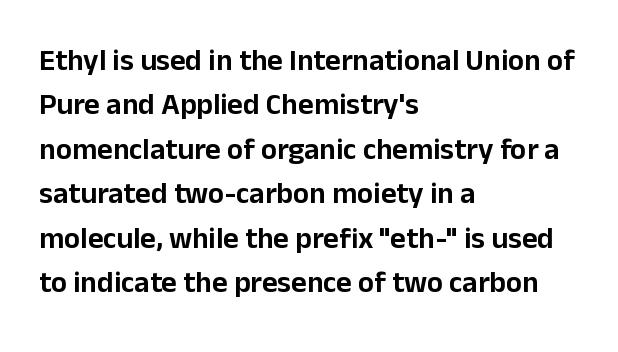
Q: Is the text italic (slanted)? A: No, it is upright.
Q: Is the typeface a serif or a sans-serif typeface? A: Sans-serif.
Q: Is the text underlined? A: No.
Q: How is the paragraph aligned? A: Left-aligned.
Q: Is the spacing between letters normal or unusually wide? A: Normal.
Q: Is the spacing between lines tight, normal or loose? A: Normal.
Q: Width (condensed, normal, or wide)? A: Normal.
Q: Stroke contrast? A: Low.
Q: x-height? A: Medium.
Q: Monospaced? A: No.
